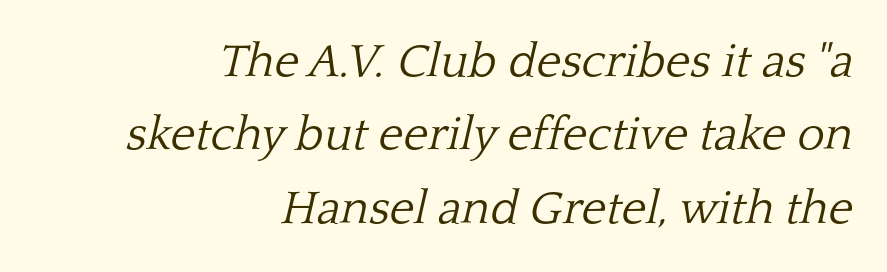
{"serif": "yes", "italic": "yes", "lean": "right", "slant_degrees": 13, "bold": "no", "weight": "light", "width": "normal", "stroke_contrast": "low", "x_height": "medium", "monospaced": "no", "underline": "no", "align": "right", "line_spacing": "normal", "line_spacing_ratio": 1.56, "letter_spacing": "normal", "letter_spacing_em": 0.0, "glyph_px": 47}
